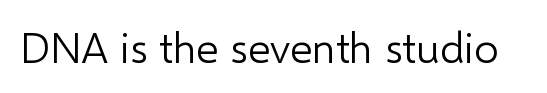
The lettering holds an erect, upright posture throughout. Summary of weight: not heavy and not bold. What stands out about the letter spacing? Nothing — it is the standard amount. The space beneath each line is pristine and unruled.
